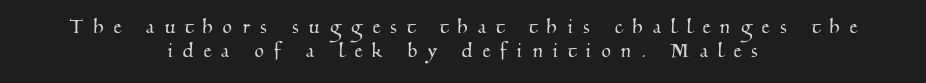
The letters are spread apart with noticeably loose tracking. The foot of each line stays bare and open. Baseline-to-baseline distance is barely more than the letter height. A centered setting, common on invitations and titles, is used for this passage.
